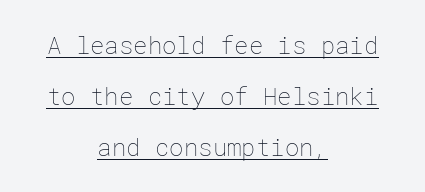
Q: Is the text bold? A: No.
Q: Is the text italic (slanted)? A: No, it is upright.
Q: Is the text underlined? A: Yes.
Q: How is the paragraph aligned? A: Centered.
Q: Is the spacing between letters normal or unusually wide? A: Normal.
Q: Is the spacing between lines tight, normal or loose? A: Loose.
